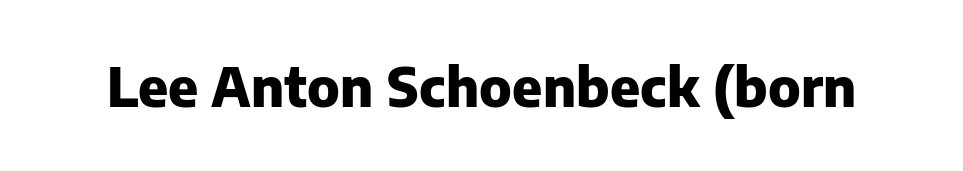
{"serif": "no", "italic": "no", "bold": "yes", "weight": "heavy", "width": "normal", "stroke_contrast": "low", "x_height": "medium", "monospaced": "no", "underline": "no", "letter_spacing": "normal", "letter_spacing_em": 0.0, "glyph_px": 53}
